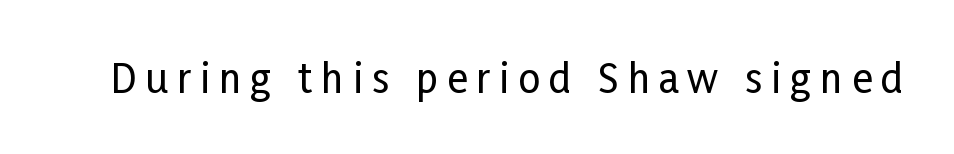
{"serif": "no", "italic": "no", "width": "condensed", "stroke_contrast": "low", "x_height": "medium", "monospaced": "no", "underline": "no", "letter_spacing": "wide", "letter_spacing_em": 0.23, "glyph_px": 39}
